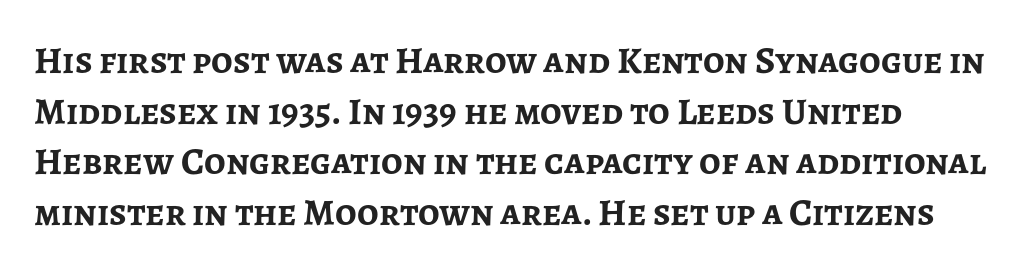
Q: Is the text bold? A: Yes.
Q: Is the text italic (slanted)? A: No, it is upright.
Q: Is the typeface a serif or a sans-serif typeface? A: Sans-serif.
Q: Is the text underlined? A: No.
Q: Is the spacing between letters normal or unusually wide? A: Normal.
Q: Is the spacing between lines tight, normal or loose? A: Normal.
Q: Width (condensed, normal, or wide)? A: Normal.
Q: Stroke contrast? A: Low.
Q: x-height? A: Medium.
Q: Monospaced? A: No.
